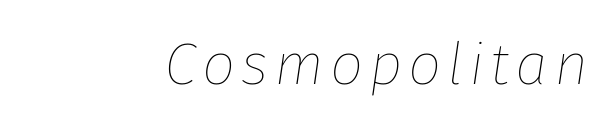
The image shows 59 px thin type, italic (leaning right); set not underlined; low stroke contrast and a medium x-height.
